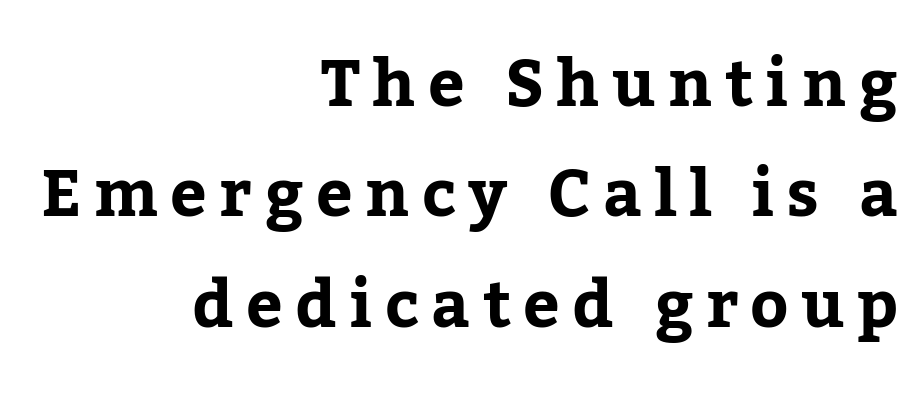
Designer's note — italics off, roman on. Line spacing here is normal. Quick note: underline off. Font category for this specimen: serif. Looks like regular typesetting: each glyph gets only the width it needs. Teacher's note: observe the even right margin — that is flush-right alignment.
